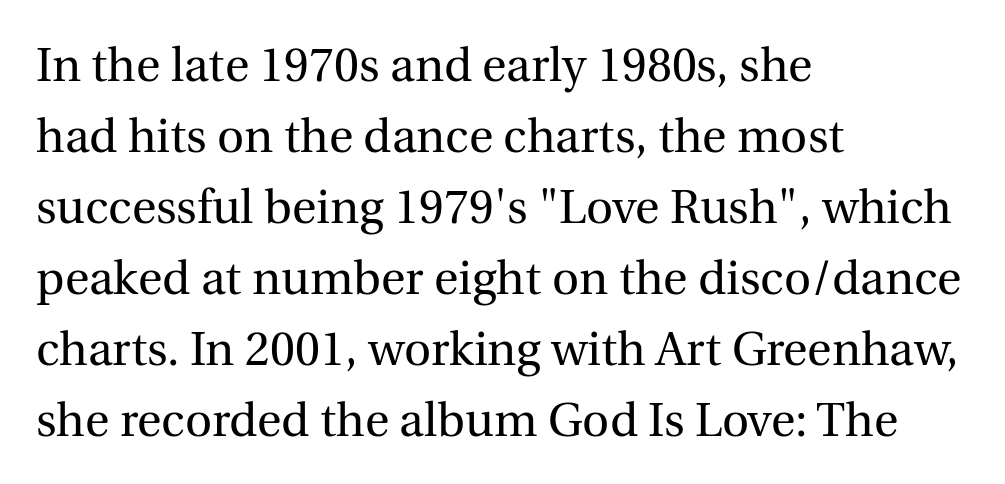
{"serif": "yes", "italic": "no", "bold": "no", "weight": "regular", "width": "normal", "x_height": "medium", "monospaced": "no", "underline": "no", "align": "left", "line_spacing": "normal", "line_spacing_ratio": 1.51, "letter_spacing": "normal", "letter_spacing_em": 0.0, "glyph_px": 47}
